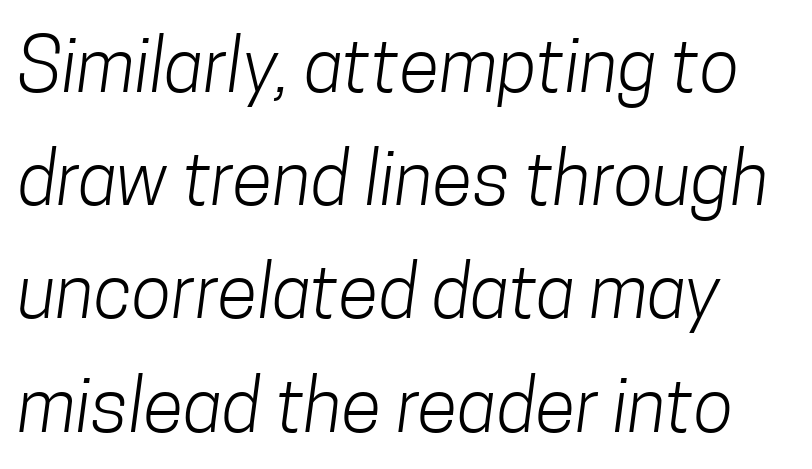
The passage shown stacks its lines at a standard gap. Weight class: somewhere from thin through regular. To sum up the face: it is a sans, with no serifs. Check under the words: just untouched page. Between one letter and the next there's only the usual sliver of space. Here the designer chose a conventional face with non-uniform glyph widths.
